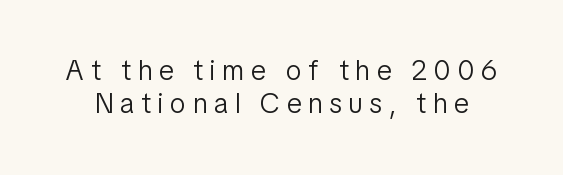
{"serif": "no", "italic": "no", "bold": "no", "weight": "light", "width": "condensed", "stroke_contrast": "low", "x_height": "medium", "monospaced": "no", "underline": "no", "line_spacing_ratio": 1.19, "letter_spacing": "wide", "letter_spacing_em": 0.25, "glyph_px": 28}
